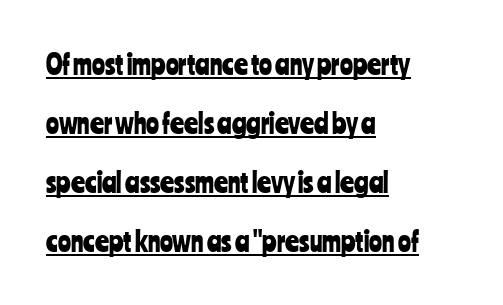
Q: Is the text italic (slanted)? A: No, it is upright.
Q: Is the text underlined? A: Yes.
Q: How is the paragraph aligned? A: Left-aligned.
Q: Is the spacing between letters normal or unusually wide? A: Normal.
Q: Is the spacing between lines tight, normal or loose? A: Loose.
